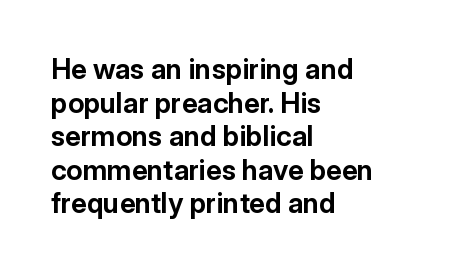
Summary of weight: heavy, a full bold. Upright lettering throughout. Each line starts at the same left margin while the right side varies. You could not count columns in this text — the font is proportionally spaced. The rendering keeps characters at their native spacing. Underlining? Definitely not there.
